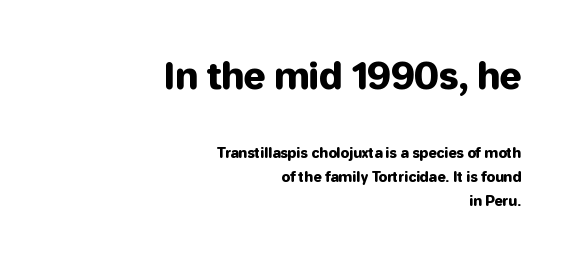
Q: Is the text italic (slanted)? A: No, it is upright.
Q: Is the typeface a serif or a sans-serif typeface? A: Sans-serif.
Q: Is the text underlined? A: No.
Q: How is the paragraph aligned? A: Right-aligned.
Q: Is the spacing between letters normal or unusually wide? A: Normal.
Q: Which block of text is set in a larger size, the first (top) or the second (bottom)? A: The first (top) one.
Q: Width (condensed, normal, or wide)? A: Normal.
Q: Stroke contrast? A: Low.
Q: x-height? A: Medium.
Q: Monospaced? A: No.
